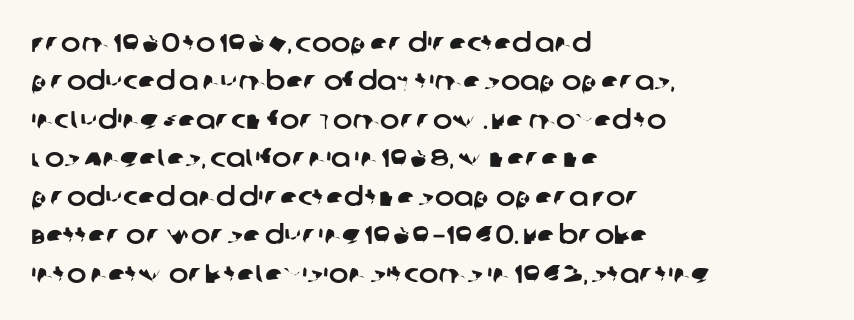
This rendering uses left alignment, leaving the right contour irregular. The zone under the glyphs is completely vacant. This block has exactly the height ordinary leading produces. You could call the tracking neutral — neither tight nor loose.
